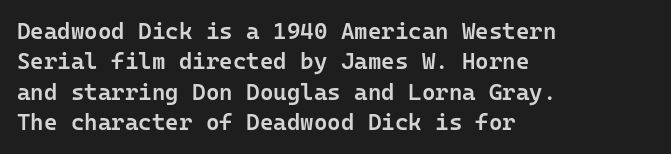
{"italic": "no", "bold": "semi", "underline": "no", "align": "left", "line_spacing": "normal", "line_spacing_ratio": 1.32, "letter_spacing": "normal", "letter_spacing_em": 0.0, "glyph_px": 23}
